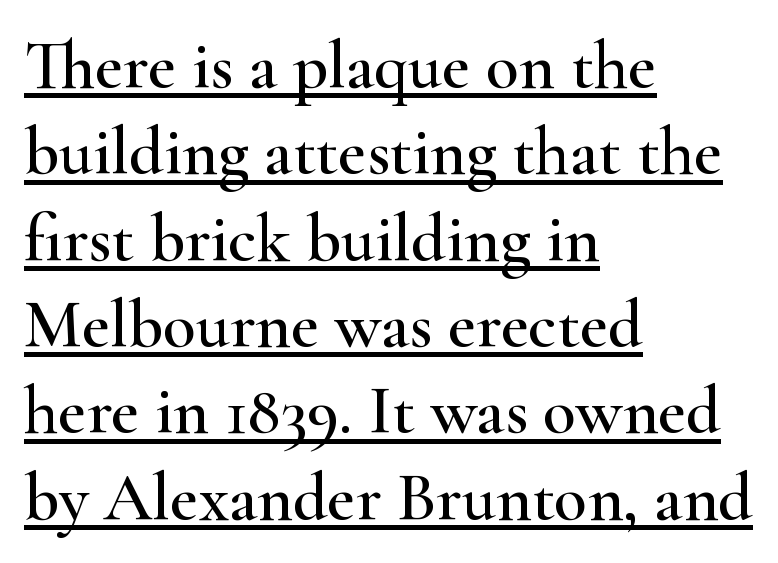
The image shows 68 px wide serif type, upright; set left-aligned, normal line spacing (1.27x), normal letter spacing, underlined; high stroke contrast and a small x-height.
